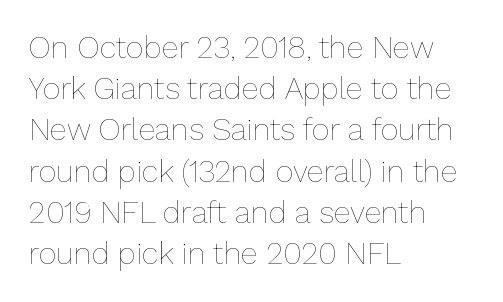
The image shows 31 px thin type, upright; set left-aligned, normal line spacing (1.33x), normal letter spacing, not underlined; low stroke contrast and a medium x-height.
